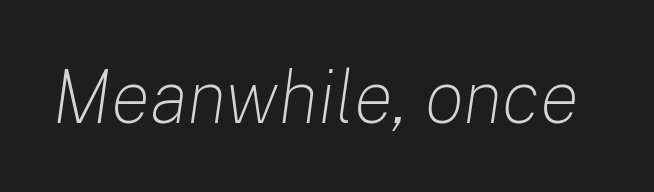
The image shows 74 px light type, italic (leaning right); set normal letter spacing, not underlined; low stroke contrast and a medium x-height.
